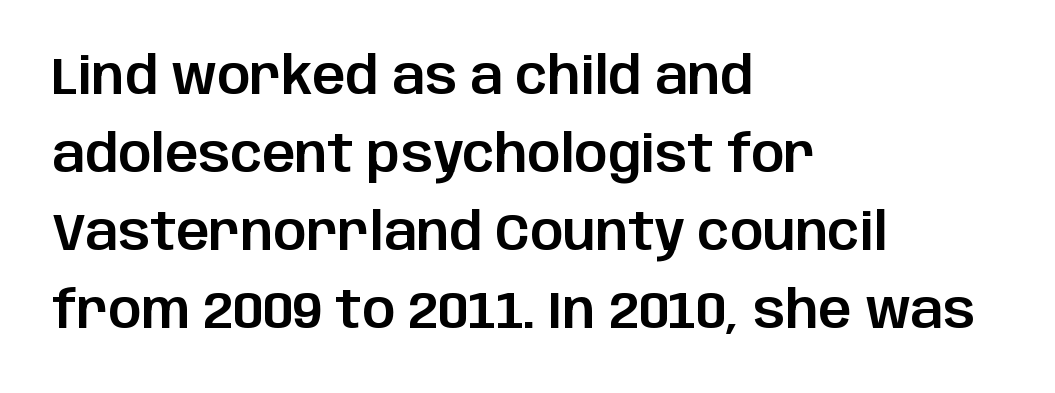
Does the leading feel generous? No, just average. Rule under the text: the space is simply empty. If you drew a ruler down the left edge, every line would touch it. Font category for this specimen: sans-serif.
